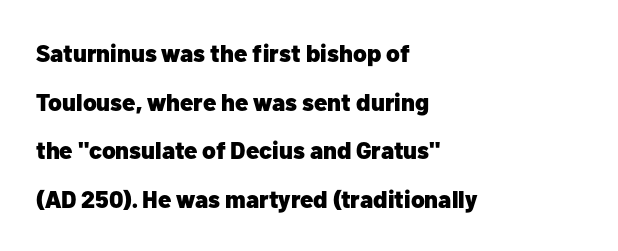
{"italic": "no", "bold": "yes", "underline": "no", "align": "left", "line_spacing": "loose", "line_spacing_ratio": 2.03, "letter_spacing": "normal", "letter_spacing_em": 0.0, "glyph_px": 24}
